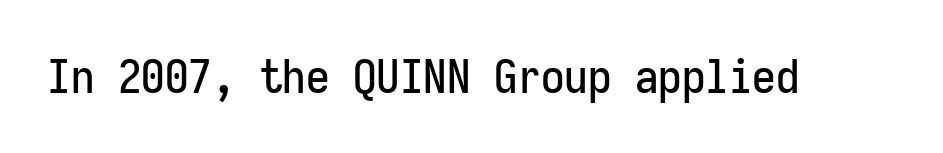
{"serif": "no", "italic": "no", "width": "condensed", "stroke_contrast": "low", "x_height": "medium", "monospaced": "yes", "underline": "no", "letter_spacing": "normal", "letter_spacing_em": 0.0, "glyph_px": 47}
